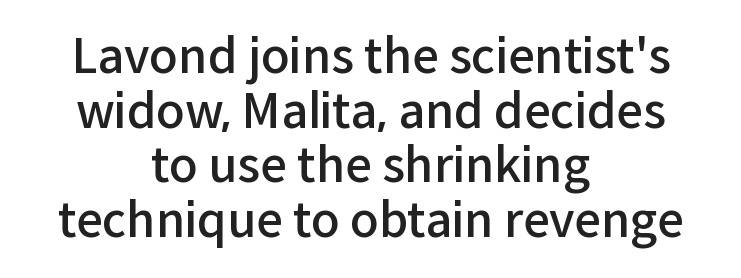
{"serif": "no", "italic": "no", "bold": "semi", "weight": "semibold", "width": "normal", "stroke_contrast": "low", "x_height": "medium", "monospaced": "no", "underline": "no", "align": "center", "line_spacing_ratio": 1.16, "letter_spacing": "normal", "letter_spacing_em": 0.0, "glyph_px": 47}
